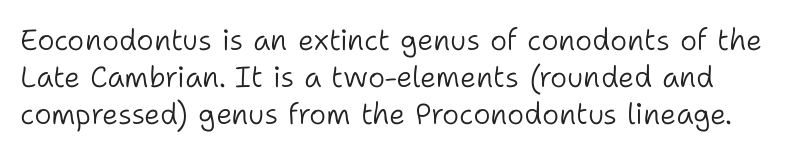
I'd call this a sans setting — the letters go barefoot. Is there much room between lines? A standard amount, neither cramped nor airy. Think of a printed novel: that variable character pitch is what you see here. The lettering holds an erect, upright posture throughout. Has an underline been added? It has not. This reads as an unemphasized weight, regular at the heaviest.
